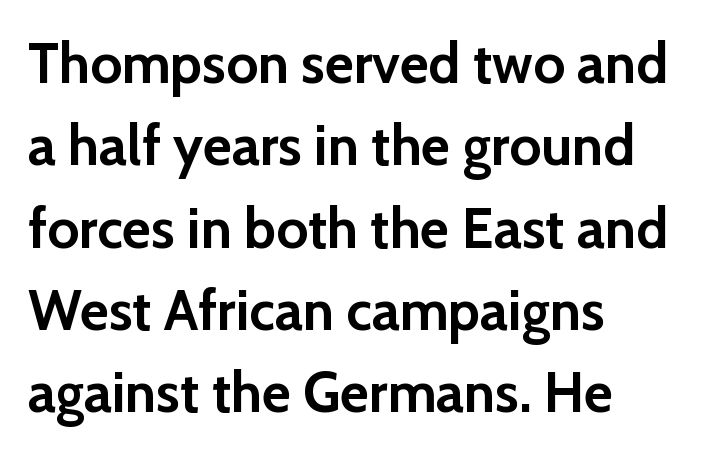
The image shows 56 px semibold sans-serif type, upright; set left-aligned, normal line spacing (1.47x), normal letter spacing, not underlined; low stroke contrast and a medium x-height.
